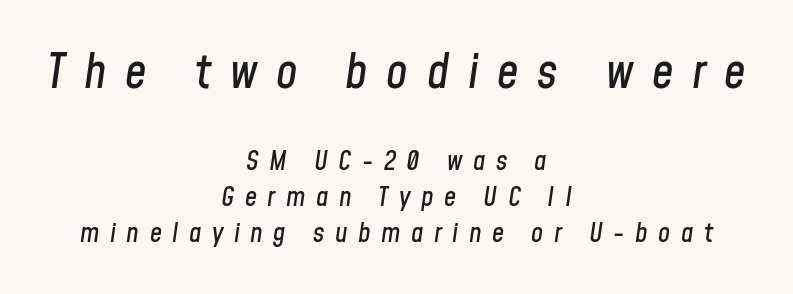
Q: Is the text italic (slanted)? A: Yes, it leans right by about 8 degrees.
Q: Is the text underlined? A: No.
Q: How is the paragraph aligned? A: Centered.
Q: Is the spacing between letters normal or unusually wide? A: Unusually wide.
Q: Is the spacing between lines tight, normal or loose? A: Normal.
Q: Which block of text is set in a larger size, the first (top) or the second (bottom)? A: The first (top) one.
Q: Width (condensed, normal, or wide)? A: Condensed.
Q: Stroke contrast? A: Low.
Q: x-height? A: Medium.
Q: Monospaced? A: No.
